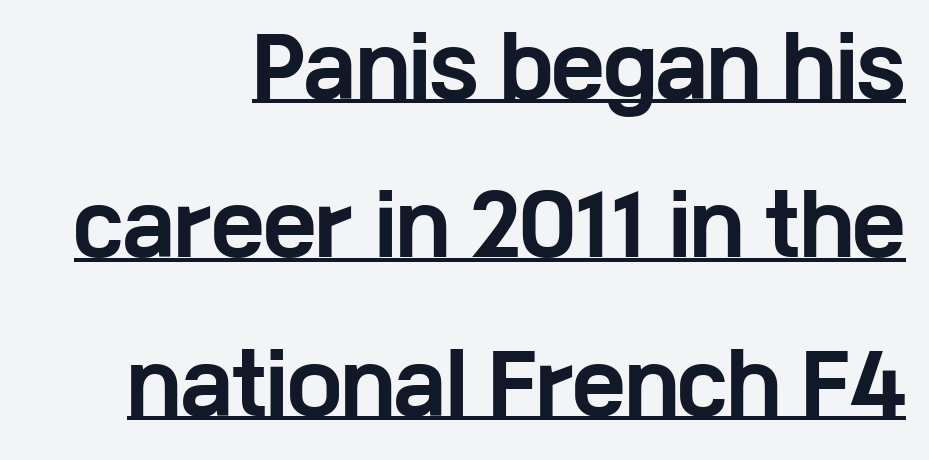
This sample uses an upright cut, with every glyph sitting square on the baseline. Words appear dense and cohesive because spacing is normal. The letters are bold, with thick, heavy strokes. Somebody hit Ctrl+U on this one — the words are underlined.
